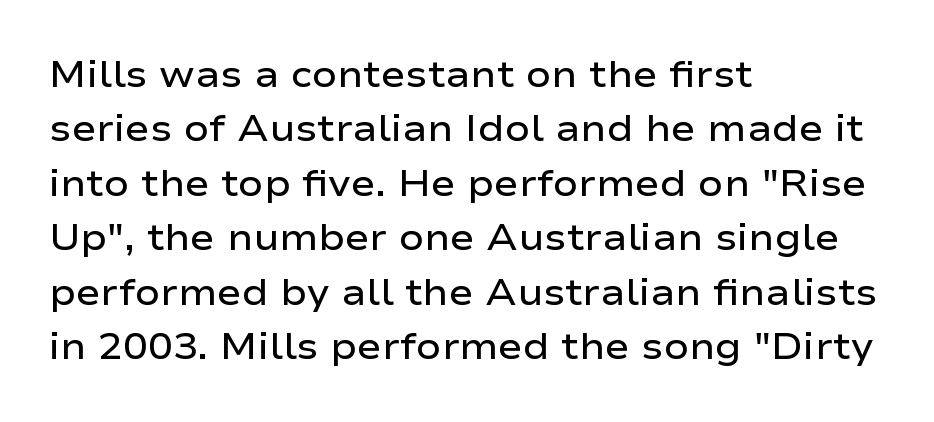
The image shows 37 px semibold, wide sans-serif type, upright; set left-aligned, normal line spacing (1.47x), normal letter spacing, not underlined; low stroke contrast and a medium x-height.
